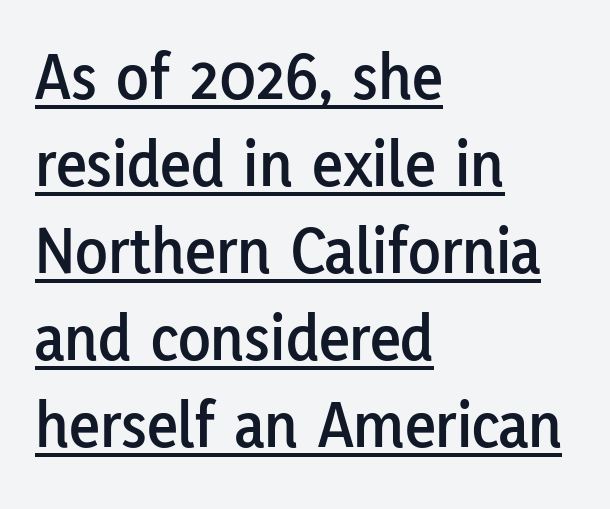
Q: Is the text italic (slanted)? A: No, it is upright.
Q: Is the typeface a serif or a sans-serif typeface? A: Sans-serif.
Q: Is the text underlined? A: Yes.
Q: How is the paragraph aligned? A: Left-aligned.
Q: Is the spacing between letters normal or unusually wide? A: Normal.
Q: Is the spacing between lines tight, normal or loose? A: Normal.
Q: Width (condensed, normal, or wide)? A: Normal.
Q: Stroke contrast? A: Low.
Q: x-height? A: Medium.
Q: Monospaced? A: No.
